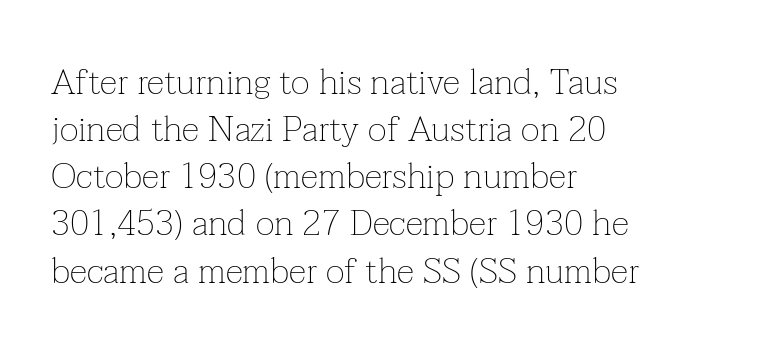
Q: Is the text bold? A: No.
Q: Is the text italic (slanted)? A: No, it is upright.
Q: Is the typeface a serif or a sans-serif typeface? A: Serif.
Q: Is the text underlined? A: No.
Q: How is the paragraph aligned? A: Left-aligned.
Q: Is the spacing between letters normal or unusually wide? A: Normal.
Q: Is the spacing between lines tight, normal or loose? A: Normal.
Q: Width (condensed, normal, or wide)? A: Normal.
Q: Stroke contrast? A: Low.
Q: x-height? A: Medium.
Q: Monospaced? A: No.
